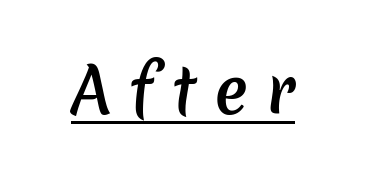
Q: Is the text bold? A: Semi-bold.
Q: Is the typeface a serif or a sans-serif typeface? A: Sans-serif.
Q: Is the text underlined? A: Yes.
Q: Is the spacing between letters normal or unusually wide? A: Unusually wide.
Q: Width (condensed, normal, or wide)? A: Normal.
Q: Stroke contrast? A: Low.
Q: x-height? A: Medium.
Q: Monospaced? A: No.
